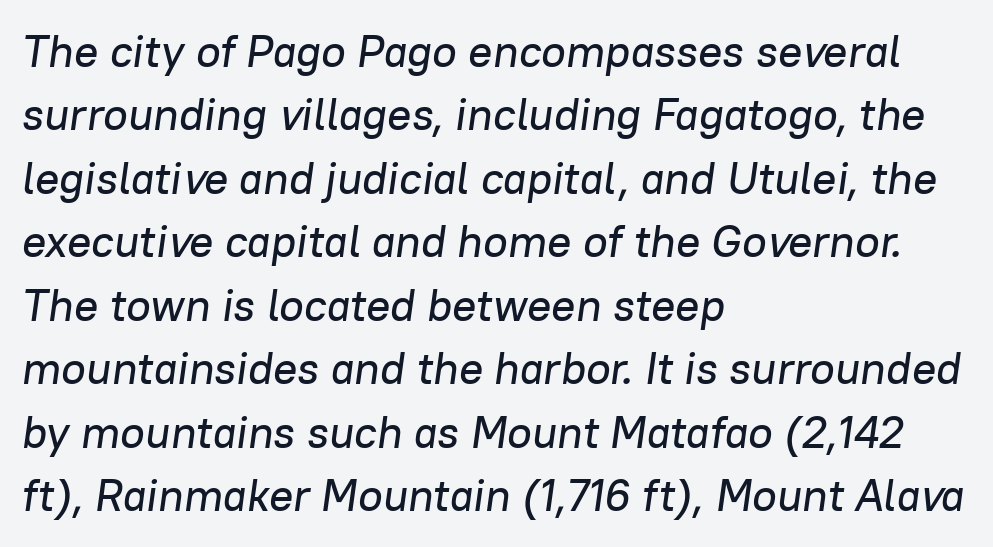
{"italic": "yes", "lean": "right", "slant_degrees": 8, "width": "normal", "stroke_contrast": "low", "x_height": "medium", "monospaced": "no", "underline": "no", "align": "left", "line_spacing": "normal", "line_spacing_ratio": 1.41, "letter_spacing": "normal", "letter_spacing_em": 0.0, "glyph_px": 45}
